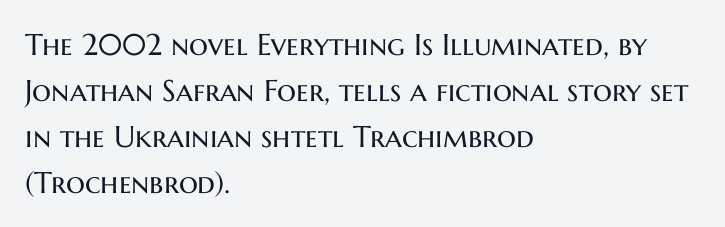
Words float on clear page, feet unadorned. Observe the ordinary spacing: letters are neighbours, not strangers. Stroke mass is kept to a normal reading level or below. Horizontal bands of white between lines are of average thickness. The glyphs in this specimen are sans serif. Does the copy run flush right? No — it runs flush left.
